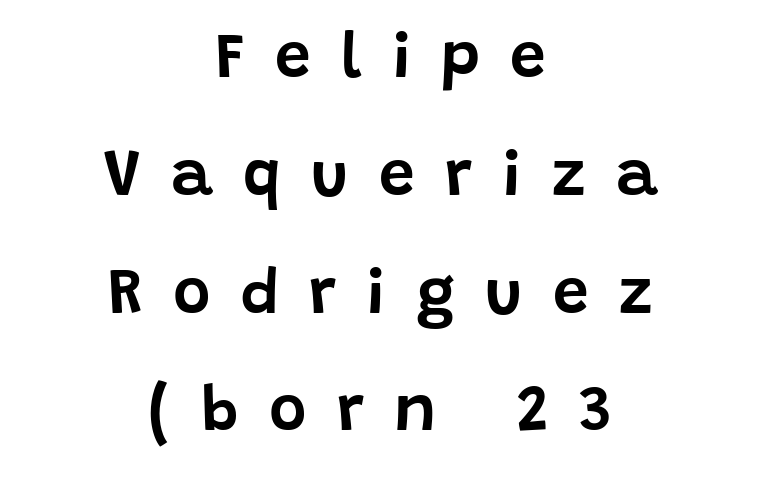
Do the letters lean? They stand straight. Descender tails drop into unmarked territory. Display-style spreading of the glyphs; the letterfit is very open. The face used here is proportionally spaced, like ordinary book or web type. No feet cap the strokes, marking this as sans-serif type. Both edges are ragged and mirror each other, which tells us the setting is centered.
